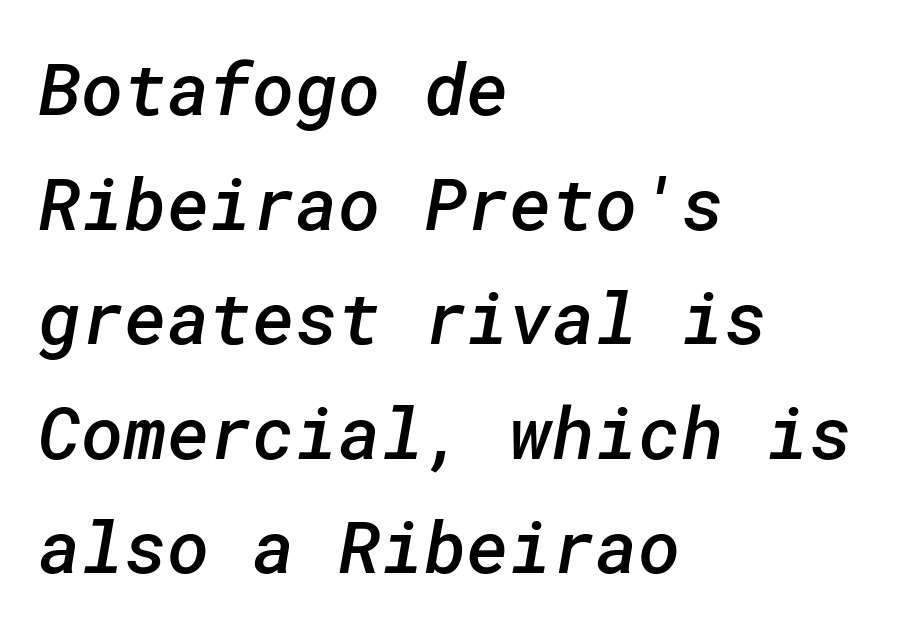
{"serif": "no", "bold": "semi", "weight": "semibold", "width": "normal", "stroke_contrast": "low", "x_height": "medium", "underline": "no", "align": "left", "line_spacing": "normal", "line_spacing_ratio": 1.57, "letter_spacing": "normal", "letter_spacing_em": 0.0, "glyph_px": 73}
